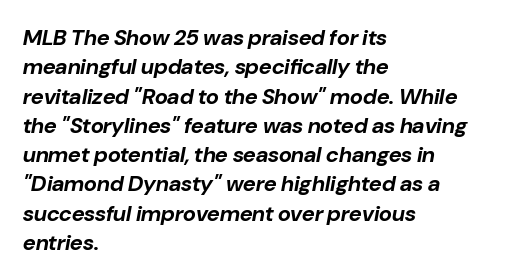
Q: Is the text bold? A: Yes.
Q: Is the text italic (slanted)? A: Yes, it leans right by about 10 degrees.
Q: Is the text underlined? A: No.
Q: How is the paragraph aligned? A: Left-aligned.
Q: Is the spacing between letters normal or unusually wide? A: Normal.
Q: Is the spacing between lines tight, normal or loose? A: Normal.
